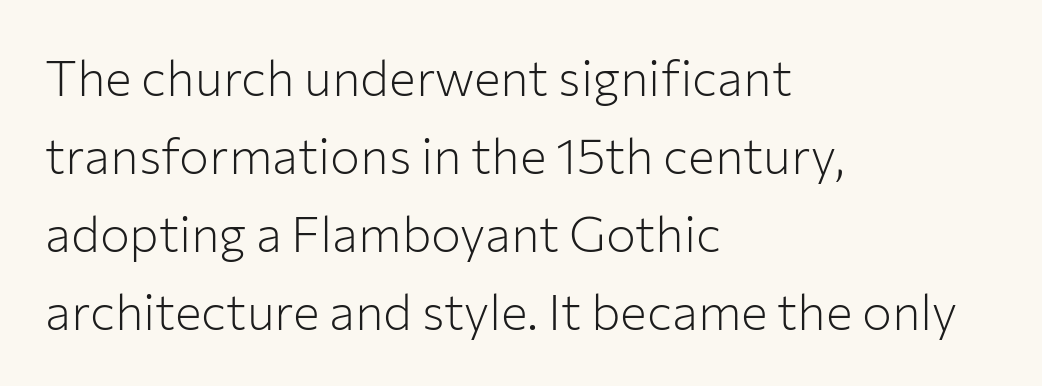
The image shows 50 px light sans-serif type, upright; set left-aligned, normal line spacing (1.56x), normal letter spacing, not underlined; low stroke contrast and a medium x-height.
